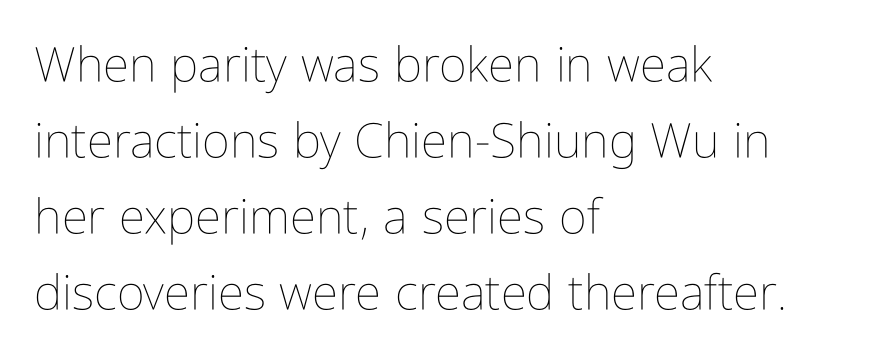
{"italic": "no", "bold": "no", "weight": "thin", "width": "condensed", "stroke_contrast": "low", "x_height": "medium", "monospaced": "no", "underline": "no", "align": "left", "line_spacing": "normal", "line_spacing_ratio": 1.58, "letter_spacing": "normal", "letter_spacing_em": 0.0, "glyph_px": 48}
